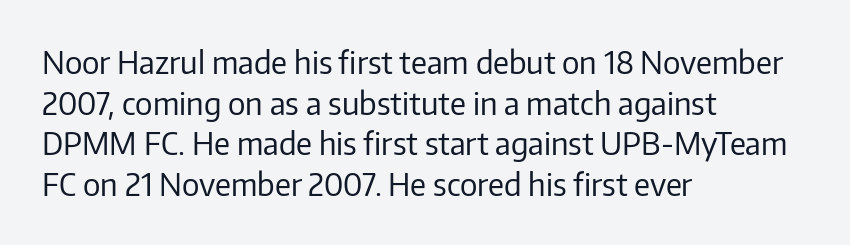
Q: Is the text bold? A: No.
Q: Is the text italic (slanted)? A: No, it is upright.
Q: Is the typeface a serif or a sans-serif typeface? A: Sans-serif.
Q: Is the text underlined? A: No.
Q: How is the paragraph aligned? A: Left-aligned.
Q: Is the spacing between letters normal or unusually wide? A: Normal.
Q: Is the spacing between lines tight, normal or loose? A: Normal.
Q: Width (condensed, normal, or wide)? A: Normal.
Q: Stroke contrast? A: Low.
Q: x-height? A: Medium.
Q: Monospaced? A: No.
